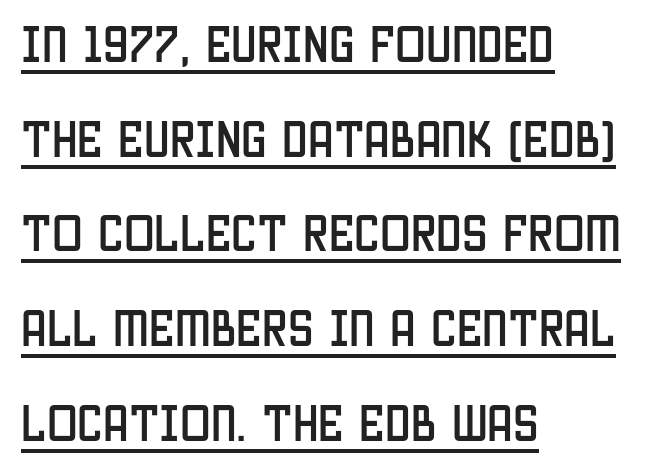
Q: Is the text italic (slanted)? A: No, it is upright.
Q: Is the typeface a serif or a sans-serif typeface? A: Sans-serif.
Q: Is the text underlined? A: Yes.
Q: How is the paragraph aligned? A: Left-aligned.
Q: Is the spacing between letters normal or unusually wide? A: Normal.
Q: Is the spacing between lines tight, normal or loose? A: Loose.
Q: Width (condensed, normal, or wide)? A: Condensed.
Q: Stroke contrast? A: Low.
Q: x-height? A: Large.
Q: Monospaced? A: No.
